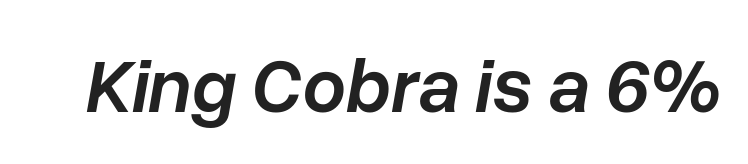
Glyph-to-glyph distance matches everyday printed text. Designer's note — italics engaged. This sample has the flowing, uneven cadence of proportional lettering. Letters rest on an invisible, unmarked baseline. The typesetting leans somewhat heavy: a semibold.
